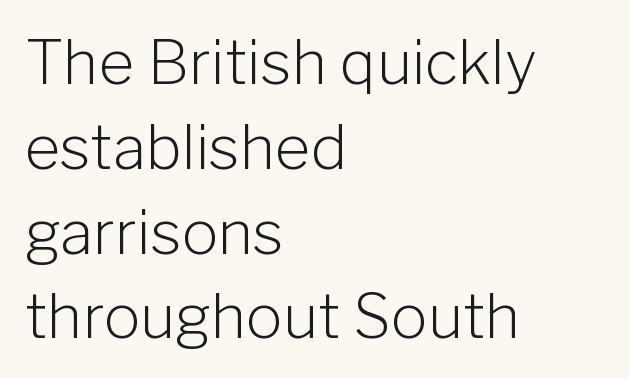
Q: Is the text bold? A: No.
Q: Is the text italic (slanted)? A: No, it is upright.
Q: Is the typeface a serif or a sans-serif typeface? A: Sans-serif.
Q: Is the text underlined? A: No.
Q: How is the paragraph aligned? A: Left-aligned.
Q: Is the spacing between letters normal or unusually wide? A: Normal.
Q: Is the spacing between lines tight, normal or loose? A: Normal.
Q: Width (condensed, normal, or wide)? A: Normal.
Q: Stroke contrast? A: Low.
Q: x-height? A: Medium.
Q: Monospaced? A: No.
